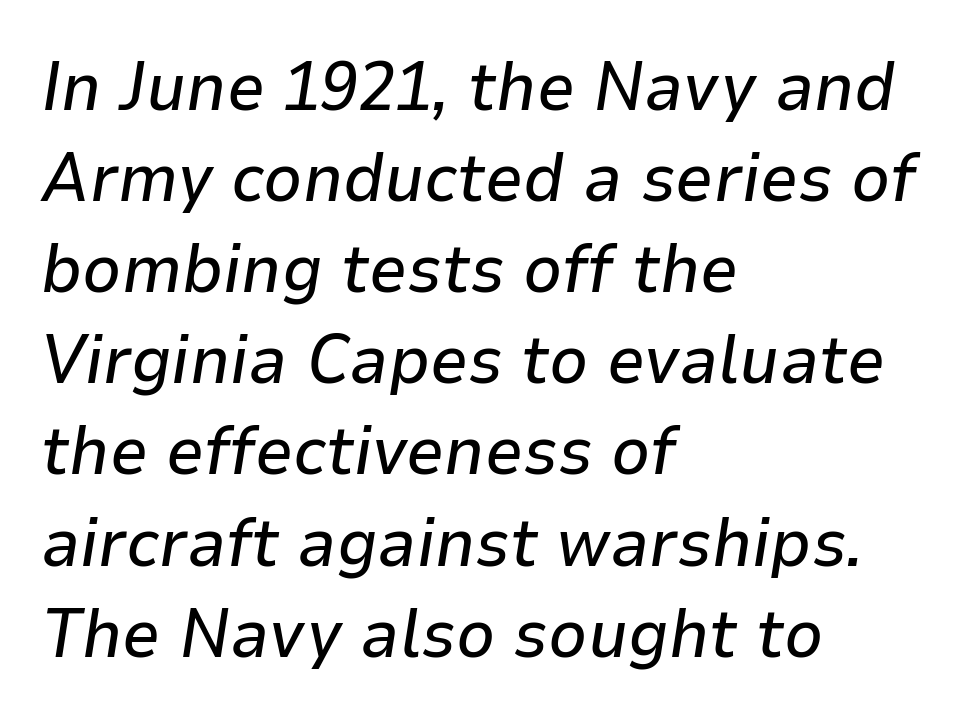
Q: Is the text italic (slanted)? A: Yes, it leans right by about 9 degrees.
Q: Is the text underlined? A: No.
Q: How is the paragraph aligned? A: Left-aligned.
Q: Is the spacing between letters normal or unusually wide? A: Normal.
Q: Is the spacing between lines tight, normal or loose? A: Normal.
Q: Width (condensed, normal, or wide)? A: Normal.
Q: Stroke contrast? A: Low.
Q: x-height? A: Medium.
Q: Monospaced? A: No.
